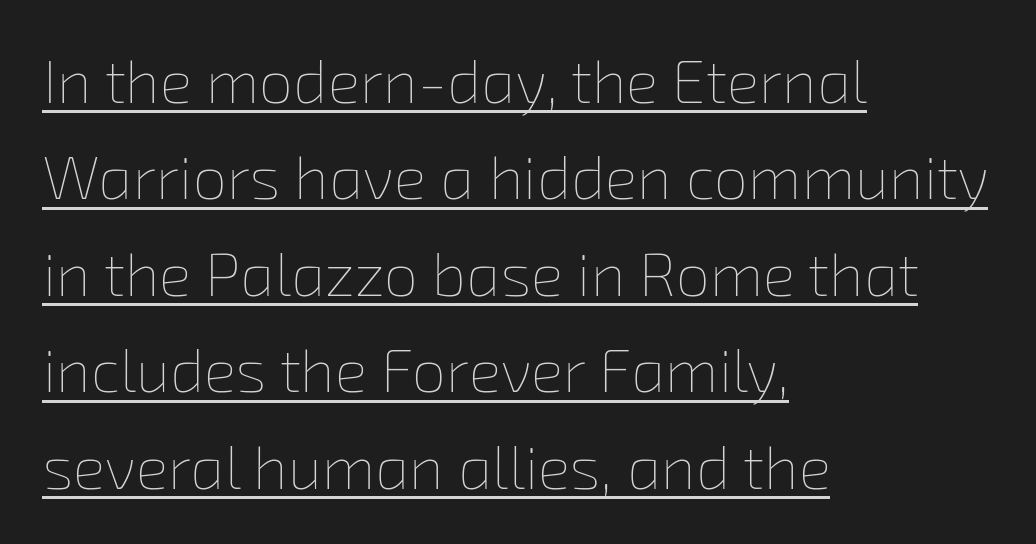
{"bold": "no", "weight": "thin", "width": "normal", "stroke_contrast": "low", "x_height": "medium", "monospaced": "no", "underline": "yes", "align": "left", "line_spacing": "normal", "line_spacing_ratio": 1.58, "letter_spacing": "normal", "letter_spacing_em": 0.0, "glyph_px": 61}
